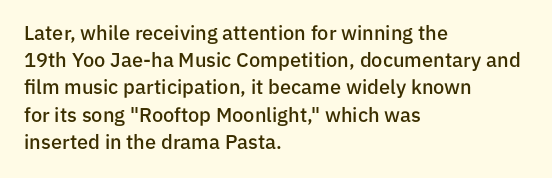
{"italic": "no", "bold": "semi", "underline": "no", "align": "left", "line_spacing": "normal", "line_spacing_ratio": 1.36, "letter_spacing": "normal", "letter_spacing_em": 0.0, "glyph_px": 20}
